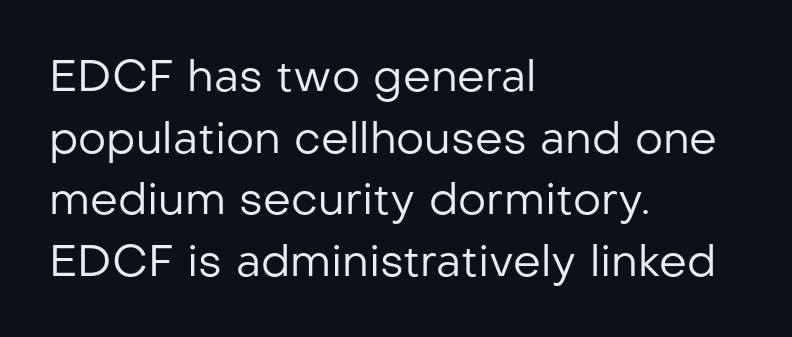
{"serif": "no", "italic": "no", "bold": "no", "weight": "regular", "width": "normal", "stroke_contrast": "low", "x_height": "medium", "monospaced": "no", "underline": "no", "align": "left", "line_spacing": "normal", "line_spacing_ratio": 1.4, "letter_spacing": "normal", "letter_spacing_em": 0.0, "glyph_px": 44}
